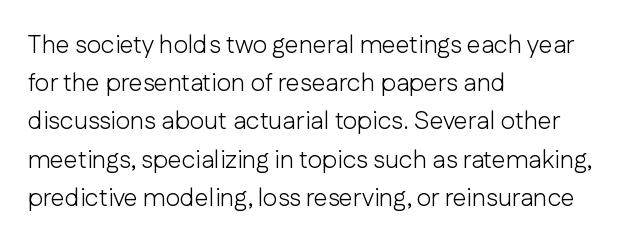
The glyphs are unaccompanied by any horizontal stroke below them. Posture: vertical. These lines keep a tight, regular rhythm from letter to letter. Interline gaps are of average width in this sample. The paragraph shown leans on its left margin.
